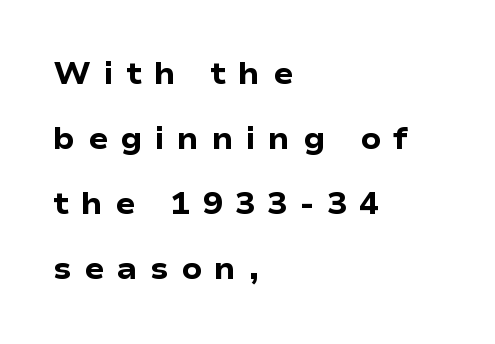
Q: Is the text bold? A: Yes.
Q: Is the text italic (slanted)? A: No, it is upright.
Q: Is the typeface a serif or a sans-serif typeface? A: Sans-serif.
Q: Is the text underlined? A: No.
Q: How is the paragraph aligned? A: Left-aligned.
Q: Is the spacing between letters normal or unusually wide? A: Unusually wide.
Q: Is the spacing between lines tight, normal or loose? A: Loose.
Q: Width (condensed, normal, or wide)? A: Wide.
Q: Stroke contrast? A: Low.
Q: x-height? A: Medium.
Q: Monospaced? A: No.
